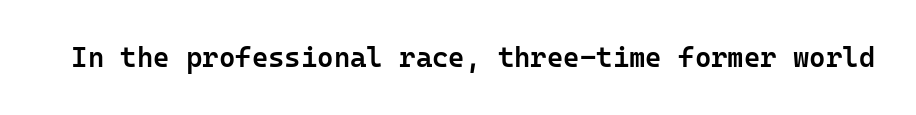
No word sits above an underline. A typesetter would call this monospace, since all characters share one set width. The face used here is rendered with its standard letterfit. Does the lettering tilt? It doesn't — this is upright. The sample has been set in demibold, a notch under bold.
